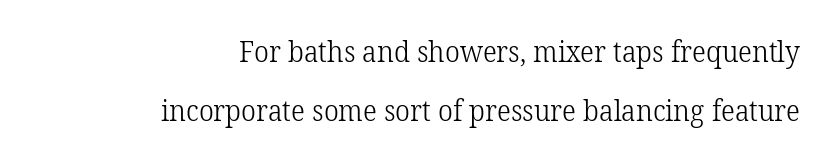
The image shows 29 px light serif type, upright; set right-aligned, loose line spacing (2.02x), normal letter spacing, not underlined; low stroke contrast and a medium x-height.
